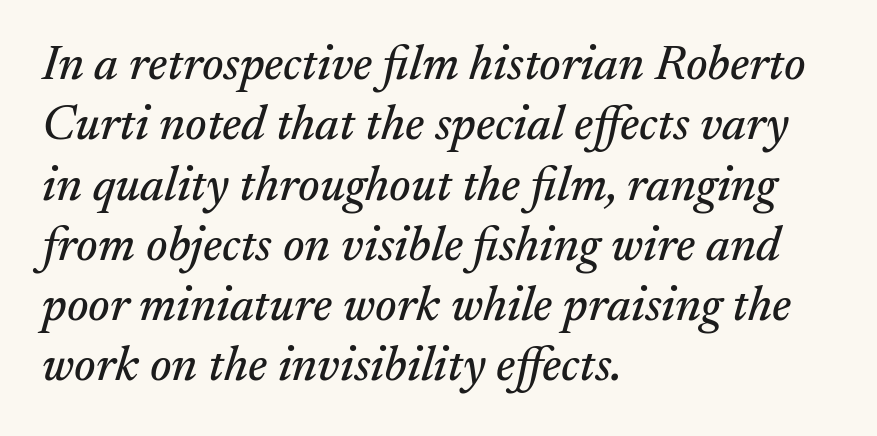
{"serif": "yes", "italic": "yes", "lean": "right", "slant_degrees": 17, "width": "normal", "stroke_contrast": "medium", "x_height": "small", "monospaced": "no", "underline": "no", "align": "left", "line_spacing_ratio": 1.23, "letter_spacing": "normal", "letter_spacing_em": 0.0, "glyph_px": 49}
